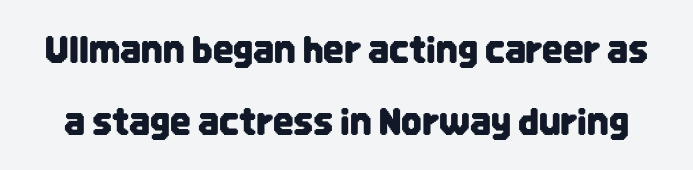
The image shows 36 px condensed sans-serif type, upright; set loose line spacing (2.0x), normal letter spacing, not underlined; low stroke contrast and a large x-height.
